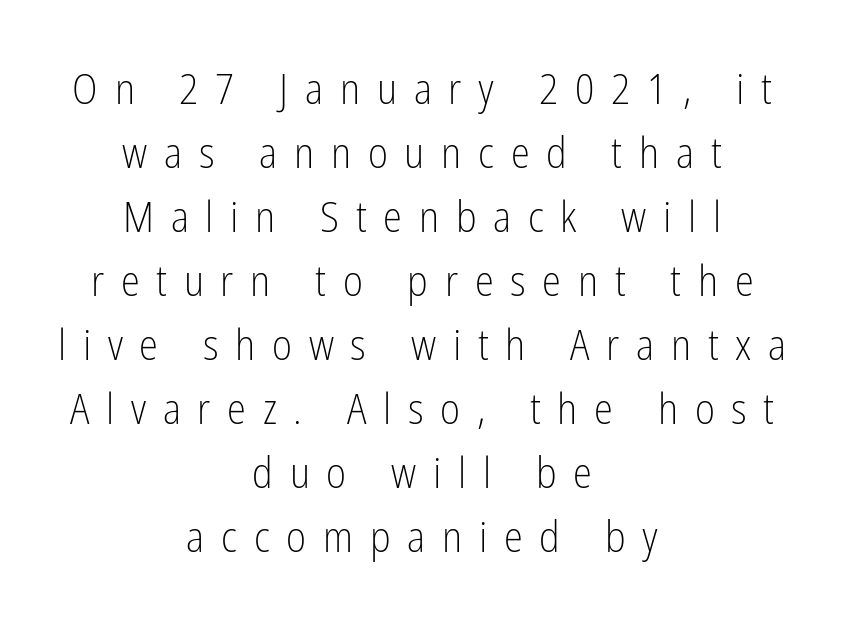
{"serif": "no", "italic": "no", "bold": "no", "weight": "light", "width": "condensed", "stroke_contrast": "low", "x_height": "medium", "monospaced": "no", "underline": "no", "align": "center", "line_spacing": "normal", "line_spacing_ratio": 1.49, "letter_spacing": "wide", "letter_spacing_em": 0.39, "glyph_px": 43}
